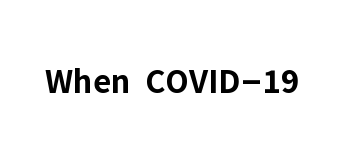
The image shows 36 px bold sans-serif type, upright; set normal letter spacing, not underlined; low stroke contrast and a medium x-height.
